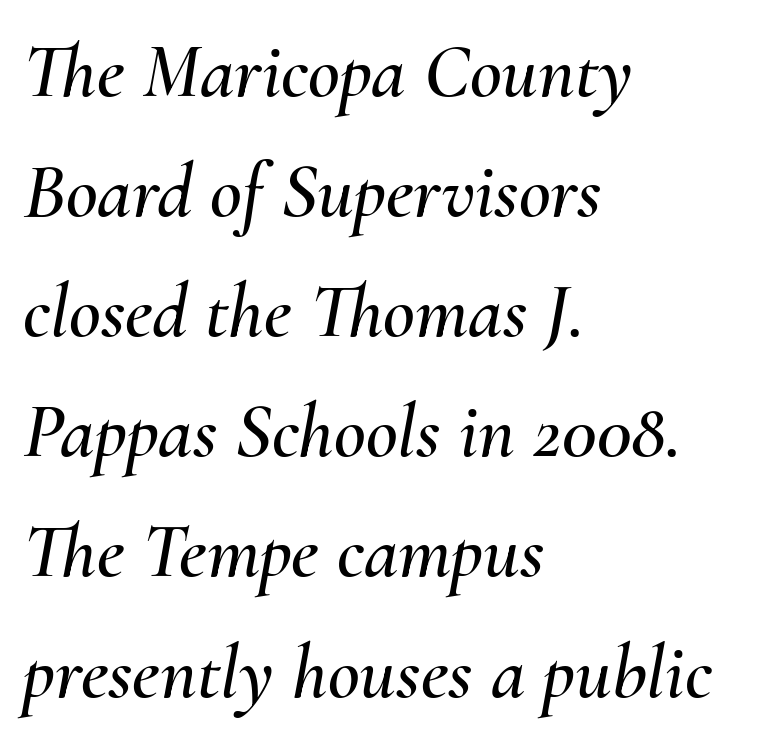
{"italic": "yes", "lean": "right", "slant_degrees": 10, "width": "normal", "stroke_contrast": "medium", "x_height": "small", "monospaced": "no", "underline": "no", "align": "left", "line_spacing": "normal", "line_spacing_ratio": 1.54, "letter_spacing": "normal", "letter_spacing_em": 0.0, "glyph_px": 78}
